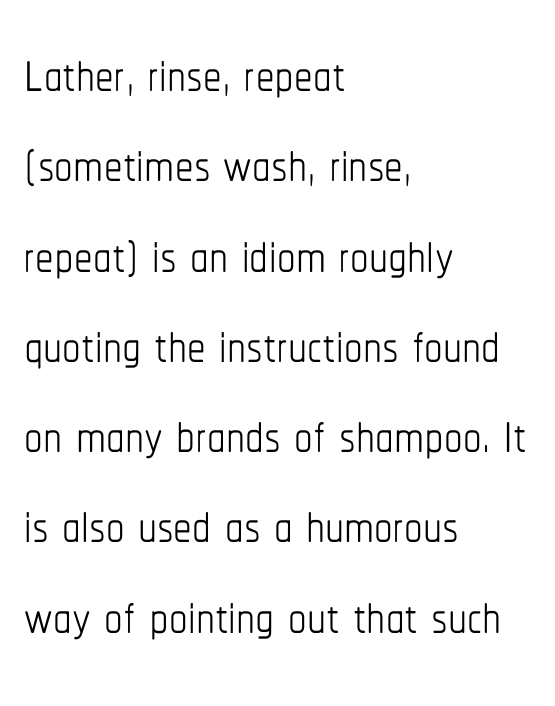
{"italic": "no", "bold": "no", "weight": "thin", "width": "condensed", "stroke_contrast": "low", "x_height": "medium", "monospaced": "no", "underline": "no", "align": "left", "line_spacing_ratio": 1.22, "letter_spacing": "normal", "letter_spacing_em": 0.0, "glyph_px": 74}
